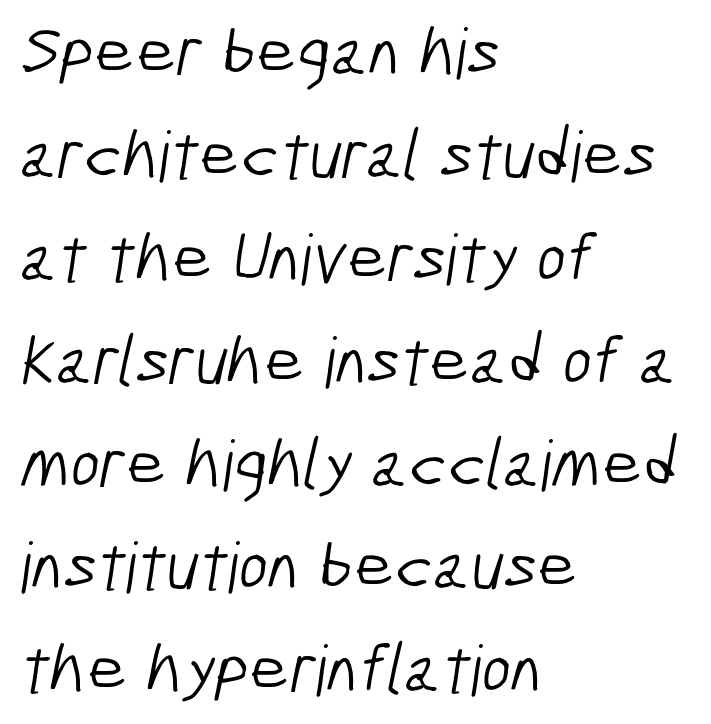
{"serif": "no", "bold": "no", "weight": "light", "width": "condensed", "stroke_contrast": "low", "x_height": "medium", "monospaced": "no", "underline": "no", "align": "left", "line_spacing": "normal", "line_spacing_ratio": 1.47, "letter_spacing": "normal", "letter_spacing_em": 0.0, "glyph_px": 70}
